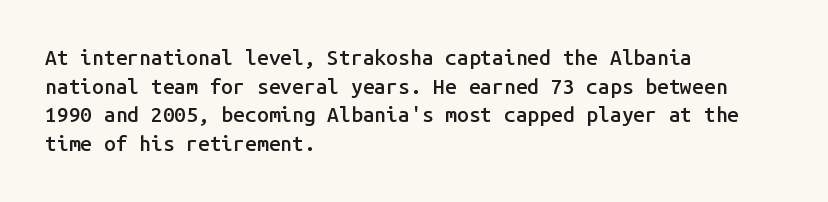
{"italic": "no", "bold": "semi", "underline": "no", "align": "left", "line_spacing": "normal", "line_spacing_ratio": 1.36, "letter_spacing": "normal", "letter_spacing_em": 0.0, "glyph_px": 21}
